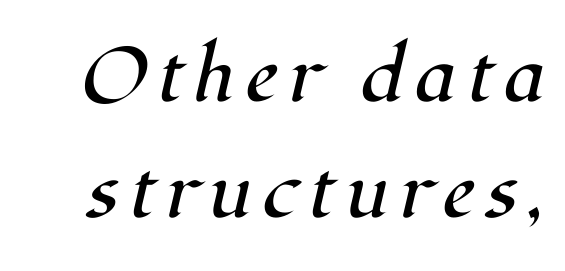
Q: Is the text bold? A: No.
Q: Is the text italic (slanted)? A: Yes, it leans right by about 12 degrees.
Q: Is the typeface a serif or a sans-serif typeface? A: Serif.
Q: Is the text underlined? A: No.
Q: Is the spacing between lines tight, normal or loose? A: Normal.
Q: Width (condensed, normal, or wide)? A: Normal.
Q: Stroke contrast? A: High.
Q: x-height? A: Medium.
Q: Monospaced? A: No.
